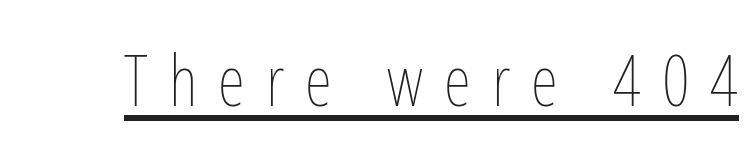
Q: Is the text bold? A: No.
Q: Is the text italic (slanted)? A: No, it is upright.
Q: Is the text underlined? A: Yes.
Q: Is the spacing between letters normal or unusually wide? A: Unusually wide.
Q: Width (condensed, normal, or wide)? A: Condensed.
Q: Stroke contrast? A: Low.
Q: x-height? A: Medium.
Q: Monospaced? A: No.
